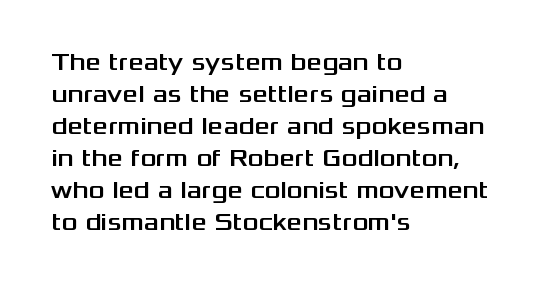
No italicization has been applied; the sample stays upright. The vertical gap from one line to the next is medium. Standard letterfit; no display-style spreading of the glyphs. The passage is arranged the way most books set body copy — flush left. Rule under the text: the space is simply empty.
